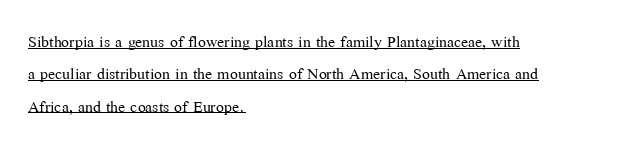
This is underlined copy, the kind a proofreader might mark for attention. The characters are drawn with everyday or finer stroke widths. What stands out about the letter spacing? Nothing — it is the standard amount. These lines sit exactly where default settings would place them. The ragged edge is on the right, which tells us the setting is flush left. Posture: upright roman.
